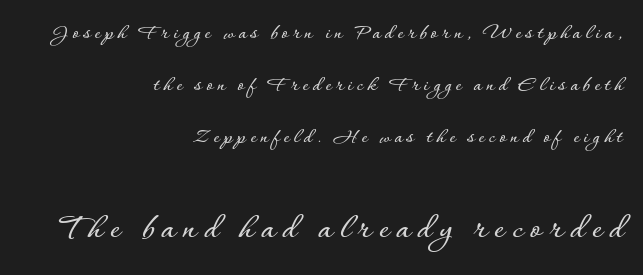
{"width": "normal", "stroke_contrast": "low", "x_height": "small", "monospaced": "no", "underline": "no", "align": "right", "line_spacing": "loose", "line_spacing_ratio": 2.37, "larger_block": "second", "size_ratio": 1.73, "glyph_px": 38}
